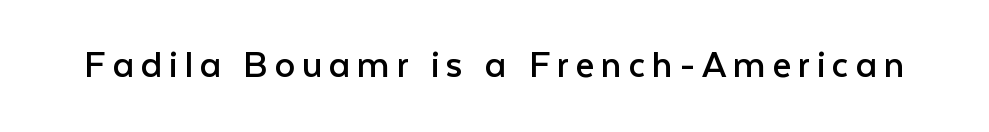
The image shows 41 px regular-weight sans-serif type, upright; set not underlined; low stroke contrast and a medium x-height.
